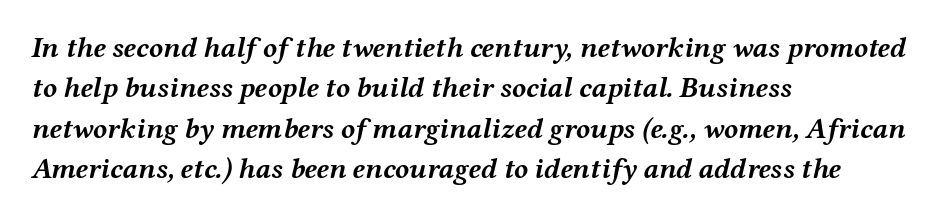
Q: Is the text bold? A: Yes.
Q: Is the text italic (slanted)? A: Yes, it leans right by about 12 degrees.
Q: Is the text underlined? A: No.
Q: How is the paragraph aligned? A: Left-aligned.
Q: Is the spacing between letters normal or unusually wide? A: Normal.
Q: Is the spacing between lines tight, normal or loose? A: Normal.
Q: Width (condensed, normal, or wide)? A: Wide.
Q: Stroke contrast? A: Medium.
Q: x-height? A: Medium.
Q: Monospaced? A: No.
